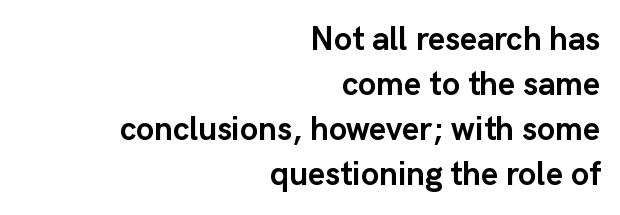
The image shows 33 px semibold sans-serif type, upright; set right-aligned, normal line spacing (1.36x), normal letter spacing, not underlined; low stroke contrast and a medium x-height.
